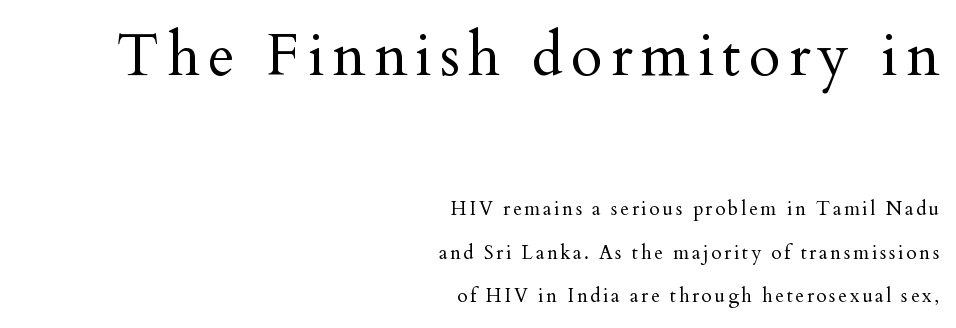
One glance says open: line gaps are wider than usual. The passage shown is typeset with a serif family. Descenders are the only things crossing below the line. The earlier block is typeset at a bigger size than the later block. Varying glyph widths throughout — classic text-font behaviour.
